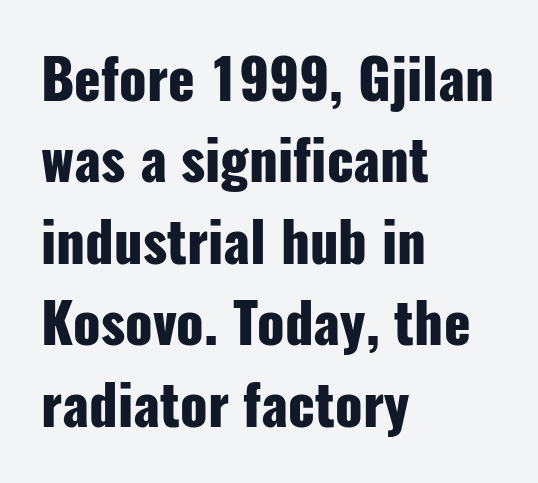
Spacing verdict: proportional, widths tailored to each character. Strong, thick strokes mark this as bold type. Leftover space on each line is placed entirely after the last word. What's the leading like? Ordinary, nothing unusual.
